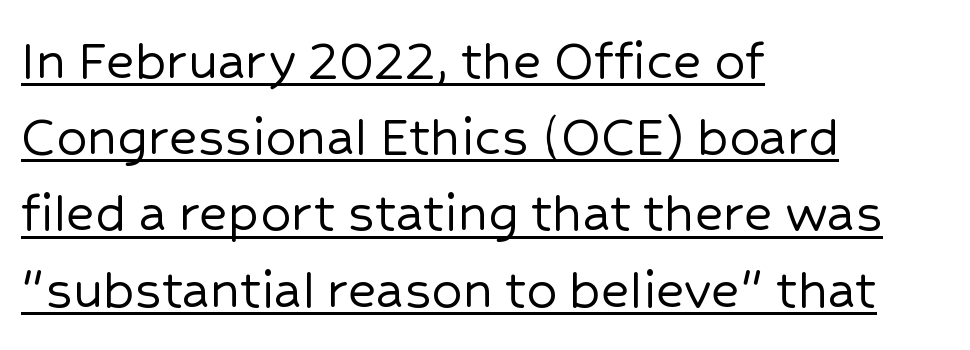
Observe the absence of serifs on each vertical stroke in this sample. Do the letters lean? They stand straight. Line spacing here is normal. These lines stack with their left ends in a neat column.
